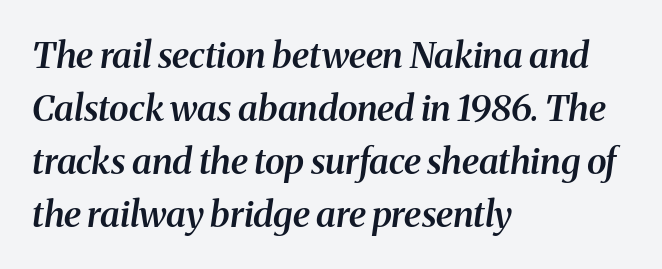
Glance below the letters and you will spot only blank space. The letters advance in unequal steps, a hallmark of proportional type. This sample uses a serif face. The tracking reads as untouched default to a designer's eye. Is the type bold? Partly — it's a semibold, heavier than regular but not fully bold.
